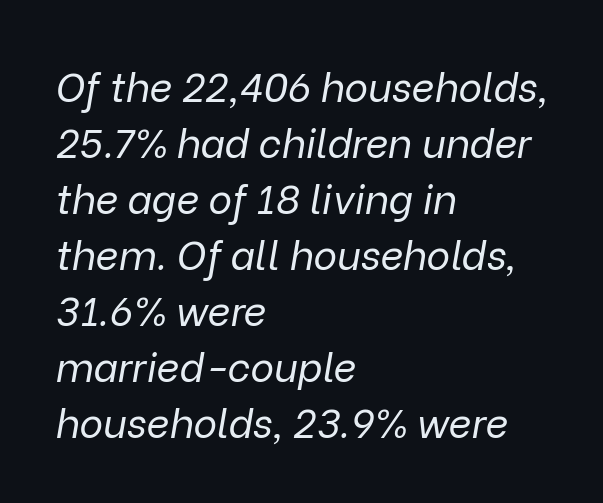
Q: Is the text bold? A: No.
Q: Is the text italic (slanted)? A: Yes, it leans right by about 9 degrees.
Q: Is the text underlined? A: No.
Q: How is the paragraph aligned? A: Left-aligned.
Q: Is the spacing between letters normal or unusually wide? A: Normal.
Q: Is the spacing between lines tight, normal or loose? A: Normal.
Q: Width (condensed, normal, or wide)? A: Normal.
Q: Stroke contrast? A: Low.
Q: x-height? A: Medium.
Q: Monospaced? A: No.
